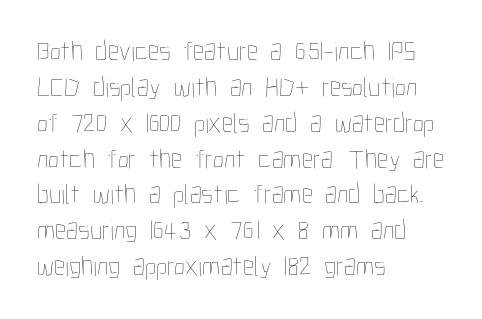
Q: Is the text bold? A: No.
Q: Is the text italic (slanted)? A: No, it is upright.
Q: Is the text underlined? A: No.
Q: How is the paragraph aligned? A: Left-aligned.
Q: Is the spacing between letters normal or unusually wide? A: Normal.
Q: Is the spacing between lines tight, normal or loose? A: Normal.
Q: Width (condensed, normal, or wide)? A: Condensed.
Q: Stroke contrast? A: Low.
Q: x-height? A: Medium.
Q: Monospaced? A: No.
